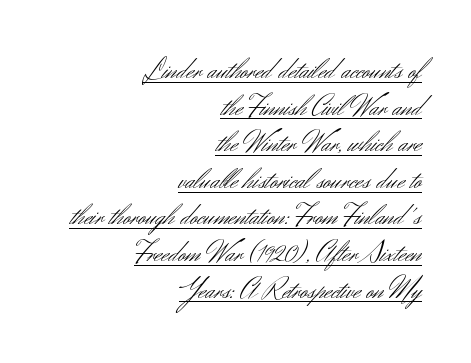
Nothing heavy about these letters — not bold at all. The typeface chosen for these lines omits serifs. You could not count columns in this text — the font is proportionally spaced. No extra tracking has been applied to these lines.
